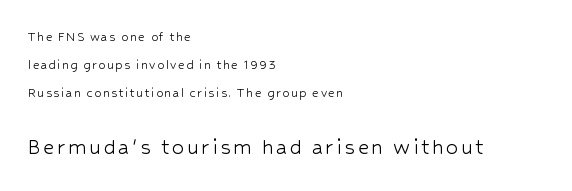
Weight: regular or lighter. The rag falls on the right side of this text block. Here the second block reads like a headline and the first like body copy. A bare baseline throughout the passage. Compared with typical paragraphs, the rows here are farther apart. A typesetter would mark this as roman, not italic.
